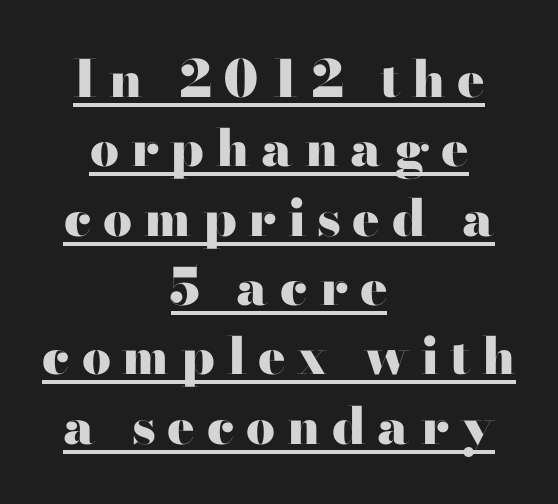
{"serif": "yes", "italic": "no", "bold": "yes", "weight": "heavy", "width": "wide", "stroke_contrast": "high", "x_height": "small", "monospaced": "no", "underline": "yes", "align": "center", "line_spacing": "normal", "line_spacing_ratio": 1.36, "letter_spacing": "wide", "letter_spacing_em": 0.23, "glyph_px": 51}
